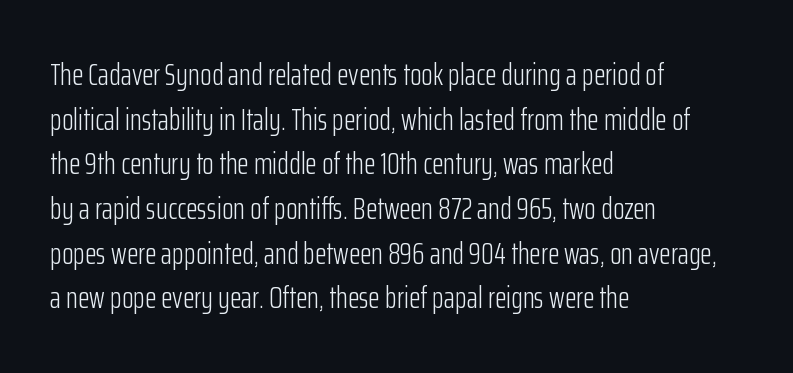
How would I describe the line gaps? Plain and ordinary. Line starts are locked; line ends wander. Counters stay open thanks to moderate or lighter strokes. The tracking reads as untouched default to a designer's eye. The letters advance in unequal steps, a hallmark of proportional type. Unlike italic type, these characters show no tilt at all.
